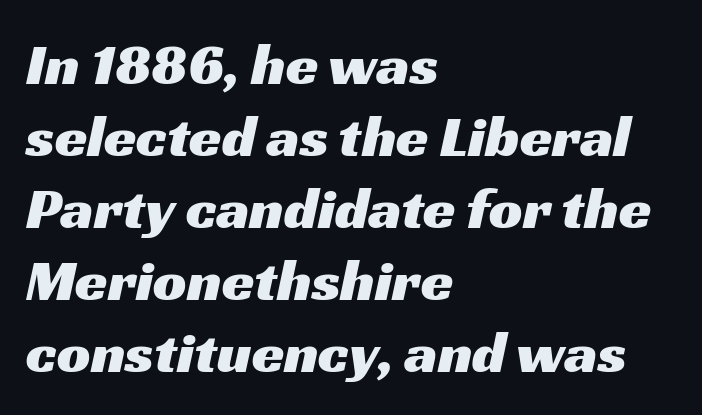
{"serif": "no", "width": "wide", "stroke_contrast": "medium", "x_height": "medium", "monospaced": "no", "underline": "no", "align": "left", "line_spacing_ratio": 1.22, "letter_spacing": "normal", "letter_spacing_em": 0.0, "glyph_px": 59}
